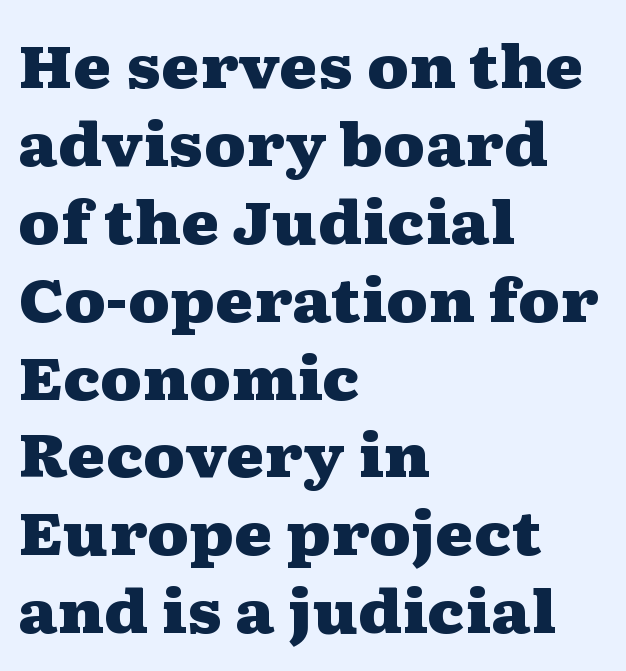
The rows are spaced the way most documents space them. A classic flush-left, rag-right setting is used for this passage. Underline: absent. These lines keep a tight, regular rhythm from letter to letter.
